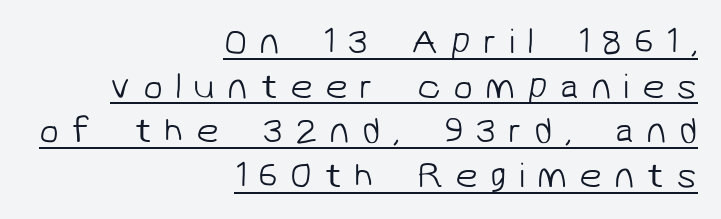
The image shows 36 px light sans-serif type; set right-aligned, line spacing 1.24x, unusually wide letter spacing (+0.34 em), underlined; low stroke contrast and a medium x-height.
